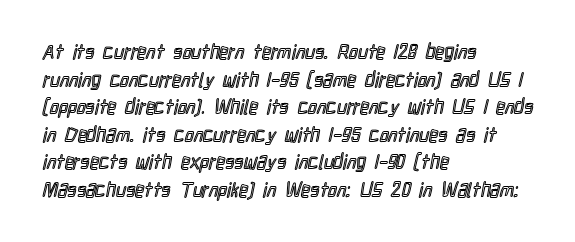
Q: Is the text italic (slanted)? A: Yes.
Q: Is the text underlined? A: No.
Q: How is the paragraph aligned? A: Left-aligned.
Q: Is the spacing between letters normal or unusually wide? A: Normal.
Q: Is the spacing between lines tight, normal or loose? A: Normal.
